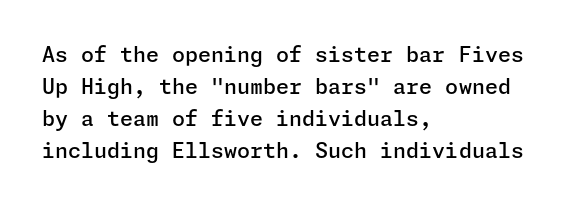
{"italic": "no", "bold": "semi", "underline": "no", "align": "left", "line_spacing": "normal", "line_spacing_ratio": 1.53, "letter_spacing": "normal", "letter_spacing_em": 0.0, "glyph_px": 21}
